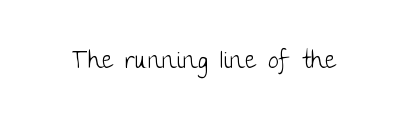
Only glyphs here, with clear space below each row. Notice how the stems are strictly vertical — no italics here. Between one letter and the next there's only the usual sliver of space. Is this a heavy cut? Hardly; it is regular or lighter.
